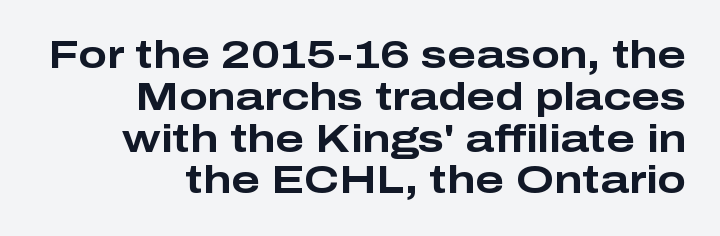
You could barely slide anything between these rows. To sum up the face: it is a sans, with no serifs. Designer's note — italics off, roman on. The lines are quadded right. Stroke thickness is high; the sample reads as a true bold.
